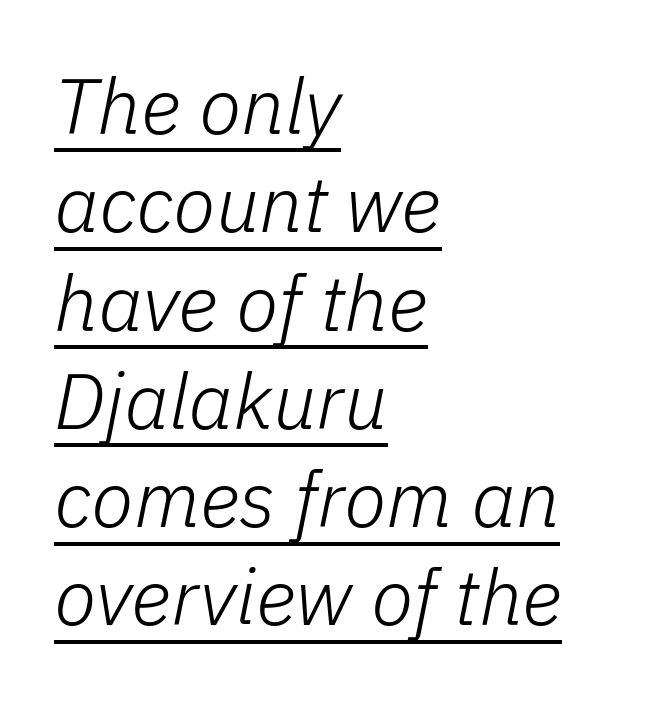
{"italic": "yes", "lean": "right", "slant_degrees": 11, "bold": "no", "weight": "light", "width": "normal", "stroke_contrast": "low", "x_height": "medium", "monospaced": "no", "underline": "yes", "align": "left", "line_spacing": "normal", "line_spacing_ratio": 1.26, "letter_spacing": "normal", "letter_spacing_em": 0.0, "glyph_px": 78}
